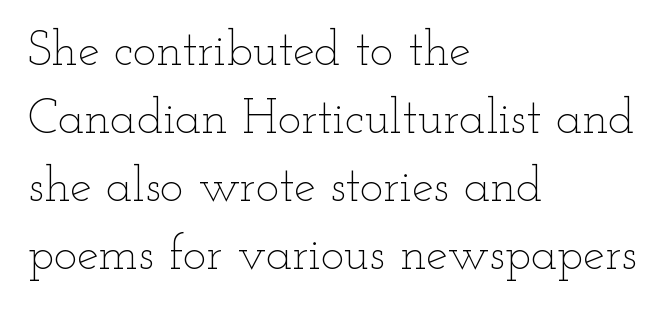
Q: Is the text bold? A: No.
Q: Is the text italic (slanted)? A: No, it is upright.
Q: Is the text underlined? A: No.
Q: How is the paragraph aligned? A: Left-aligned.
Q: Is the spacing between letters normal or unusually wide? A: Normal.
Q: Is the spacing between lines tight, normal or loose? A: Normal.
Q: Width (condensed, normal, or wide)? A: Wide.
Q: Stroke contrast? A: Low.
Q: x-height? A: Small.
Q: Monospaced? A: No.
